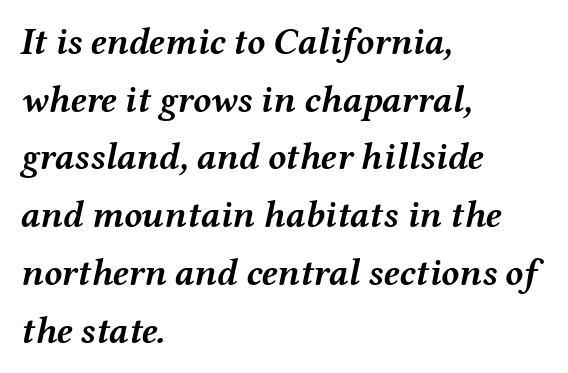
The image shows 37 px semibold, wide type, italic (leaning right); set left-aligned, normal line spacing (1.56x), normal letter spacing, not underlined; medium stroke contrast and a medium x-height.
